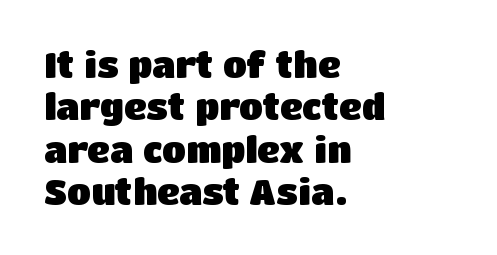
The image shows 35 px heavy sans-serif type, upright; set left-aligned, line spacing 1.21x, normal letter spacing, not underlined; low stroke contrast and a large x-height.
